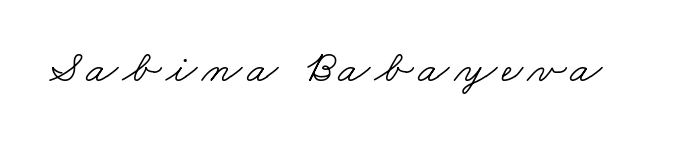
{"serif": "yes", "bold": "no", "weight": "light", "width": "wide", "stroke_contrast": "low", "x_height": "small", "monospaced": "no", "underline": "no", "glyph_px": 46}
